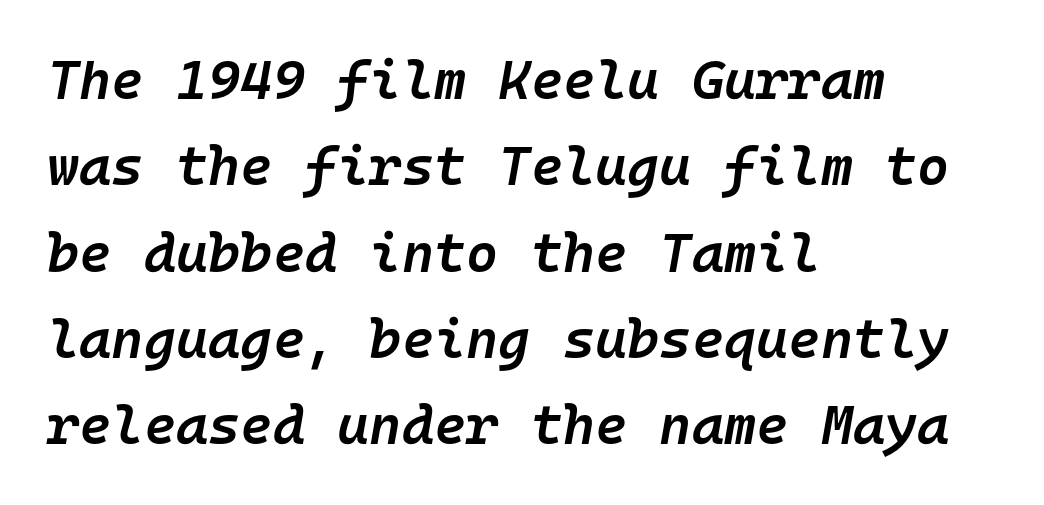
{"italic": "yes", "lean": "right", "slant_degrees": 10, "bold": "semi", "weight": "semibold", "width": "normal", "stroke_contrast": "low", "x_height": "medium", "monospaced": "yes", "underline": "no", "align": "left", "line_spacing": "normal", "line_spacing_ratio": 1.57, "letter_spacing": "normal", "letter_spacing_em": 0.0, "glyph_px": 55}
